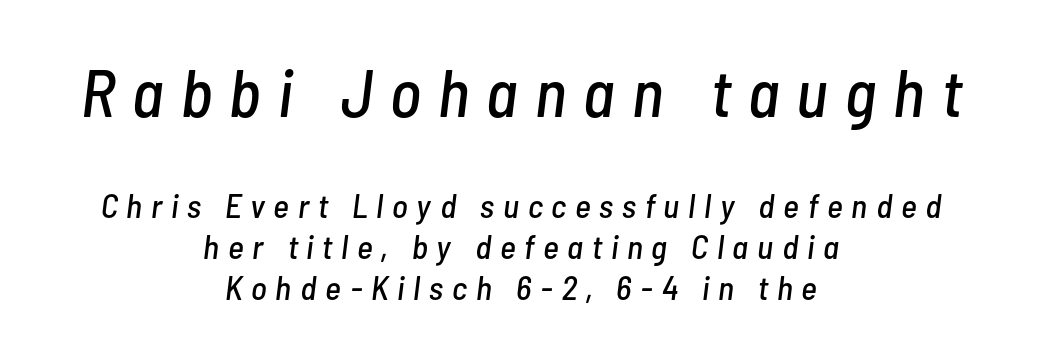
{"italic": "yes", "lean": "right", "slant_degrees": 7, "width": "condensed", "stroke_contrast": "low", "x_height": "medium", "monospaced": "no", "underline": "no", "align": "center", "line_spacing_ratio": 1.2, "letter_spacing": "wide", "letter_spacing_em": 0.26, "larger_block": "first", "size_ratio": 1.97, "glyph_px": 67}
